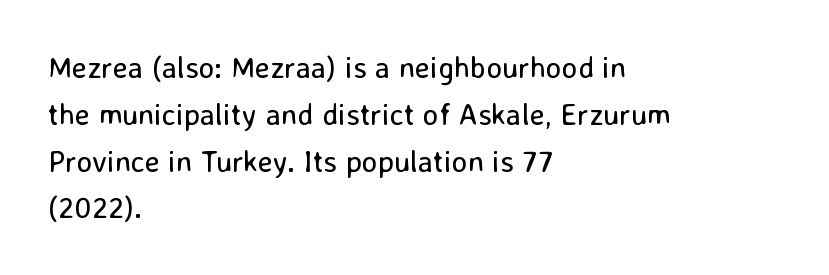
{"serif": "no", "italic": "no", "bold": "no", "weight": "regular", "width": "normal", "stroke_contrast": "low", "x_height": "medium", "monospaced": "no", "underline": "no", "align": "left", "line_spacing": "normal", "line_spacing_ratio": 1.56, "letter_spacing": "normal", "letter_spacing_em": 0.0, "glyph_px": 30}
